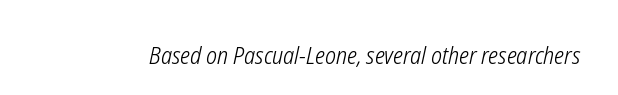
Q: Is the text bold? A: No.
Q: Is the text italic (slanted)? A: Yes, it leans right by about 12 degrees.
Q: Is the text underlined? A: No.
Q: Is the spacing between letters normal or unusually wide? A: Normal.
